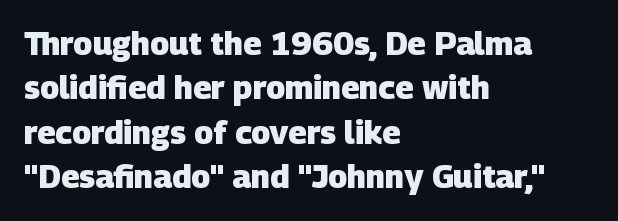
The image shows 32 px heavy sans-serif type; set left-aligned, normal line spacing (1.39x), normal letter spacing, not underlined; low stroke contrast and a large x-height.
